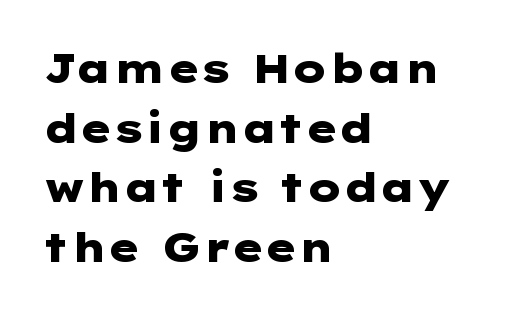
Q: Is the text bold? A: Yes.
Q: Is the text italic (slanted)? A: No, it is upright.
Q: Is the typeface a serif or a sans-serif typeface? A: Sans-serif.
Q: Is the text underlined? A: No.
Q: How is the paragraph aligned? A: Left-aligned.
Q: Is the spacing between letters normal or unusually wide? A: Normal.
Q: Is the spacing between lines tight, normal or loose? A: Normal.
Q: Width (condensed, normal, or wide)? A: Wide.
Q: Stroke contrast? A: Low.
Q: x-height? A: Medium.
